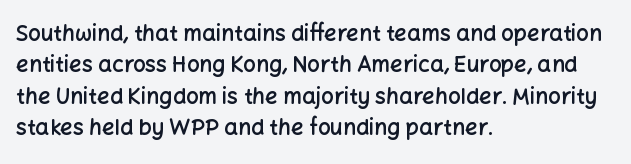
The image shows 22 px text type, upright; set left-aligned, normal line spacing (1.43x), normal letter spacing, not underlined.
